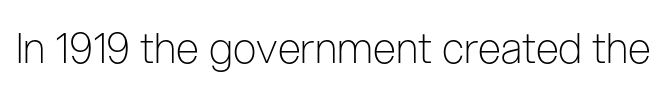
{"serif": "no", "italic": "no", "bold": "no", "weight": "light", "width": "condensed", "stroke_contrast": "low", "x_height": "medium", "monospaced": "no", "underline": "no", "letter_spacing": "normal", "letter_spacing_em": 0.0, "glyph_px": 42}
